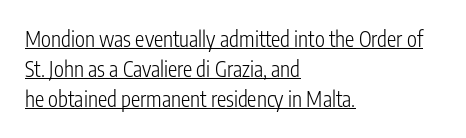
Q: Is the text bold? A: No.
Q: Is the text italic (slanted)? A: No, it is upright.
Q: Is the text underlined? A: Yes.
Q: How is the paragraph aligned? A: Left-aligned.
Q: Is the spacing between letters normal or unusually wide? A: Normal.
Q: Is the spacing between lines tight, normal or loose? A: Normal.
